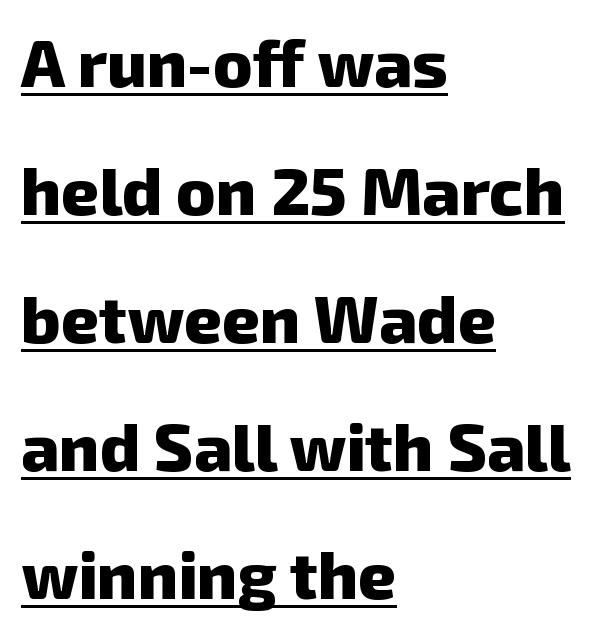
Q: Is the text bold? A: Yes.
Q: Is the typeface a serif or a sans-serif typeface? A: Sans-serif.
Q: Is the text underlined? A: Yes.
Q: How is the paragraph aligned? A: Left-aligned.
Q: Is the spacing between letters normal or unusually wide? A: Normal.
Q: Is the spacing between lines tight, normal or loose? A: Loose.
Q: Width (condensed, normal, or wide)? A: Normal.
Q: Stroke contrast? A: Low.
Q: x-height? A: Medium.
Q: Monospaced? A: No.
